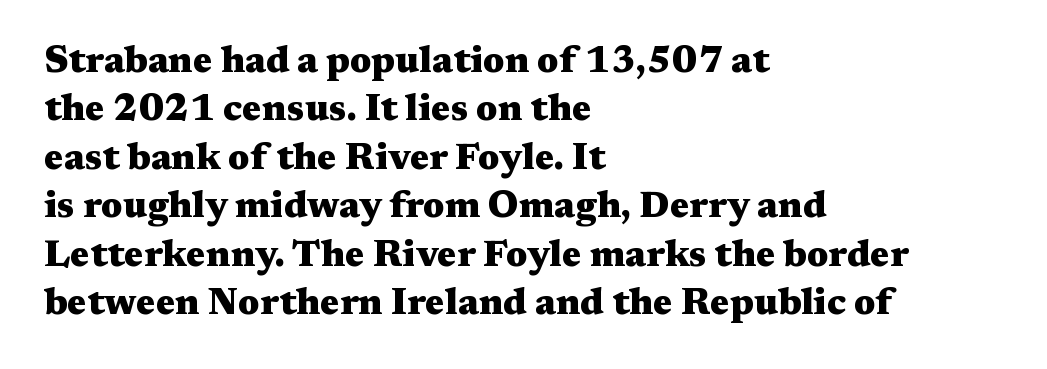
The image shows 37 px heavy, wide serif type, upright; set left-aligned, normal line spacing (1.31x), normal letter spacing, not underlined; medium stroke contrast and a medium x-height.
